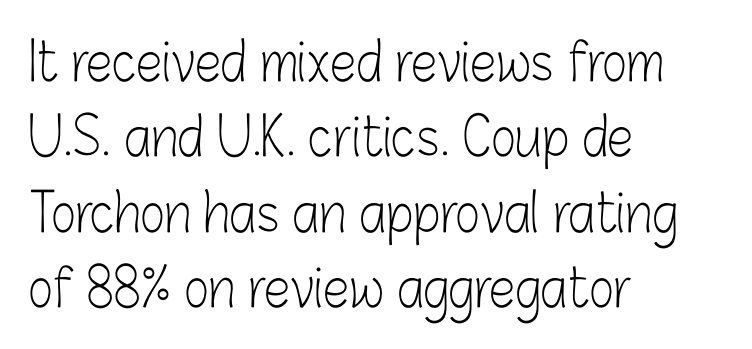
Posture: straight, roman, zero tilt. This sample keeps an unexceptional amount of space between lines. The horizontal fit of the characters is conventional and even. What kind of face is this? One without serifs — a sans. Is this a fixed-width face? No — the glyphs have proportional, varying widths.
